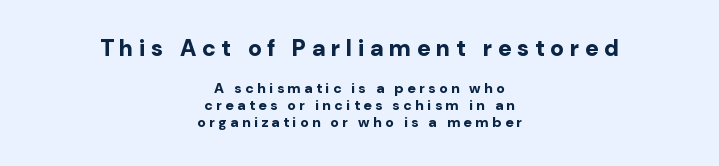
Each word looks stretched out because of the extra space between its letters. This sample is center-justified, so both line endings float freely. Ordinary non-slanted type is in use. This is heavy type, rendered in bold.
